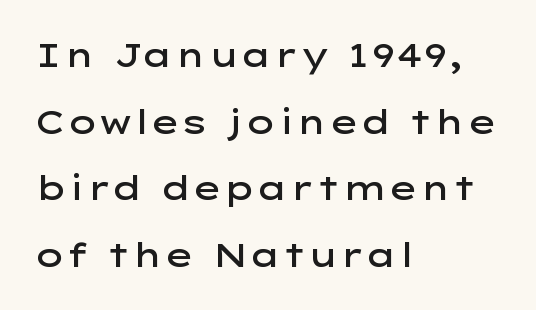
The image shows 33 px semibold, wide sans-serif type, upright; set left-aligned, loose line spacing (2.02x), normal letter spacing, not underlined; low stroke contrast and a medium x-height.
